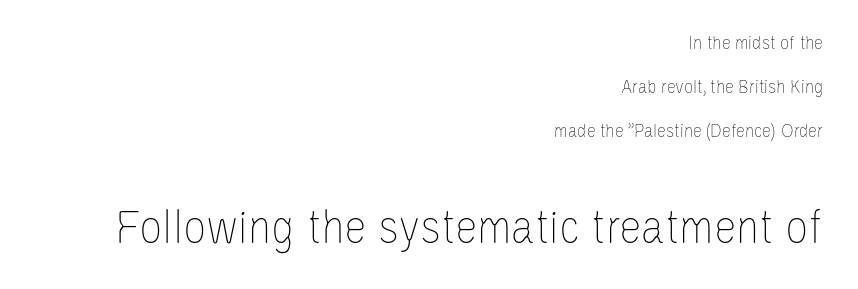
Check the space under the baseline: it is left empty. Look at the tracking — it's just the regular setting, nothing added. Vertical strokes here are truly vertical. Character widths vary here, with narrow letters taking less room than wide ones. Widely set lines give the paragraph a tall, airy silhouette.
